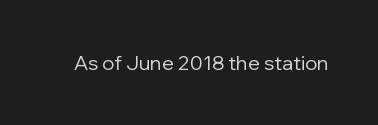
Q: Is the text bold? A: No.
Q: Is the text italic (slanted)? A: No, it is upright.
Q: Is the text underlined? A: No.
Q: Is the spacing between letters normal or unusually wide? A: Normal.
